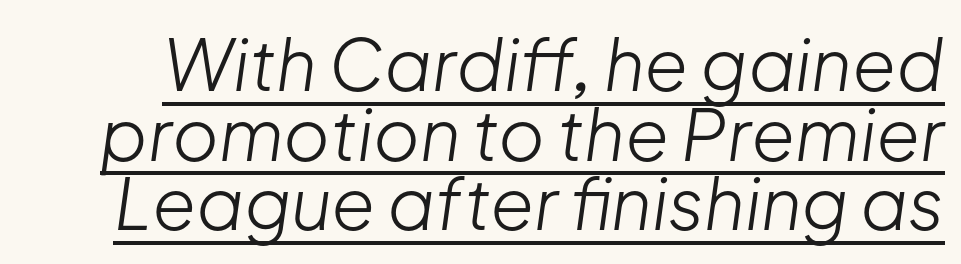
Students, observe the line beneath the letters — that is underlining. A typesetter would mark this as italic. Looks like regular typesetting: each glyph gets only the width it needs. Heaviness? Minimal to ordinary, like unemphasized prose. The designer dialed line spacing down below the default. Nothing unusual about the tracking: characters are spaced as the font intends.
